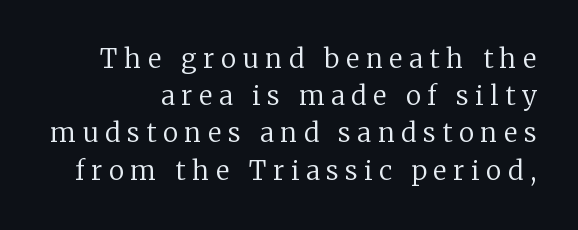
The image shows 26 px text type, upright; set right-aligned, normal line spacing (1.43x), unusually wide letter spacing (+0.26 em), not underlined.
